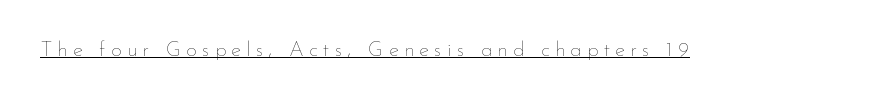
Characters remain perfectly vertical along every line. The specimen includes a rule beneath the text block's lines. No extra ink here — the face is not bold. The letters are spread apart with noticeably loose tracking.
